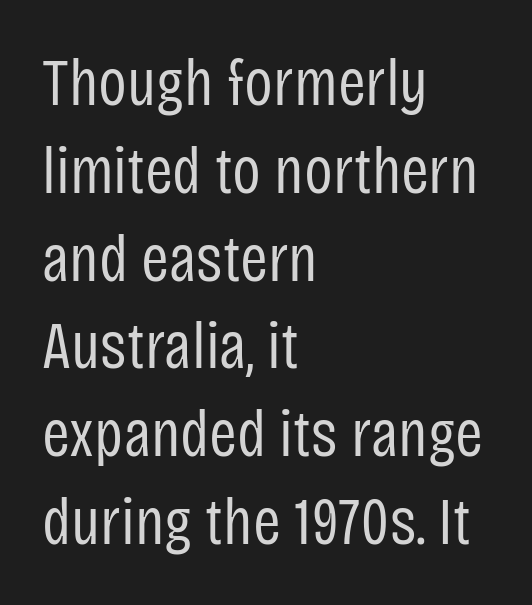
Any mark beneath the type? The region is blank. This sample keeps an unexceptional amount of space between lines. The typeface has the unassuming heft of standard copy or less. This sample uses plain, unmodified letter spacing. This is sans-serif lettering, the kind often seen on screens and signage. The rag falls on the right side of this text block.
